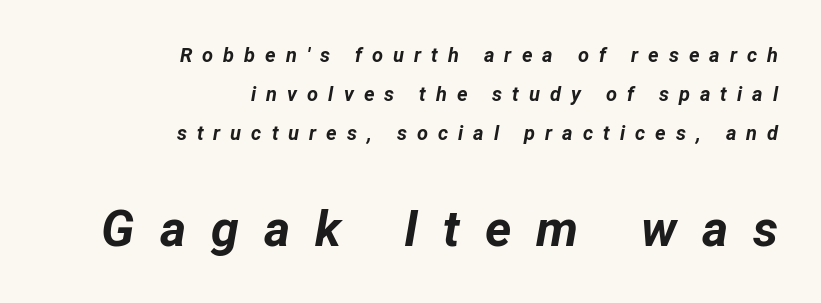
{"italic": "yes", "lean": "right", "slant_degrees": 12, "bold": "yes", "weight": "bold", "width": "normal", "stroke_contrast": "low", "x_height": "medium", "monospaced": "no", "underline": "no", "align": "right", "line_spacing": "loose", "line_spacing_ratio": 1.94, "letter_spacing": "wide", "letter_spacing_em": 0.5, "larger_block": "second", "size_ratio": 2.5, "glyph_px": 50}
